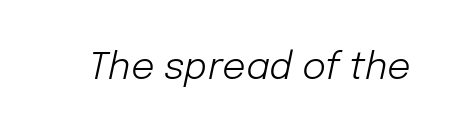
Q: Is the text bold? A: No.
Q: Is the text italic (slanted)? A: Yes, it leans right by about 12 degrees.
Q: Is the text underlined? A: No.
Q: Is the spacing between letters normal or unusually wide? A: Normal.
Q: Width (condensed, normal, or wide)? A: Normal.
Q: Stroke contrast? A: Low.
Q: x-height? A: Medium.
Q: Monospaced? A: No.
